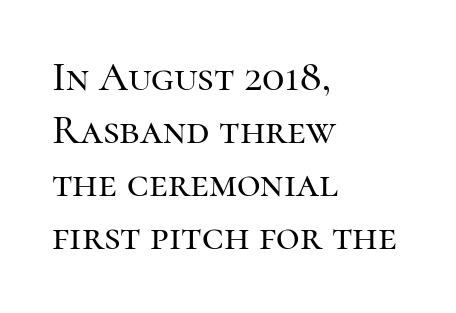
The image shows 41 px serif type, upright; set left-aligned, normal line spacing (1.29x), normal letter spacing, not underlined; high stroke contrast and a medium x-height.
